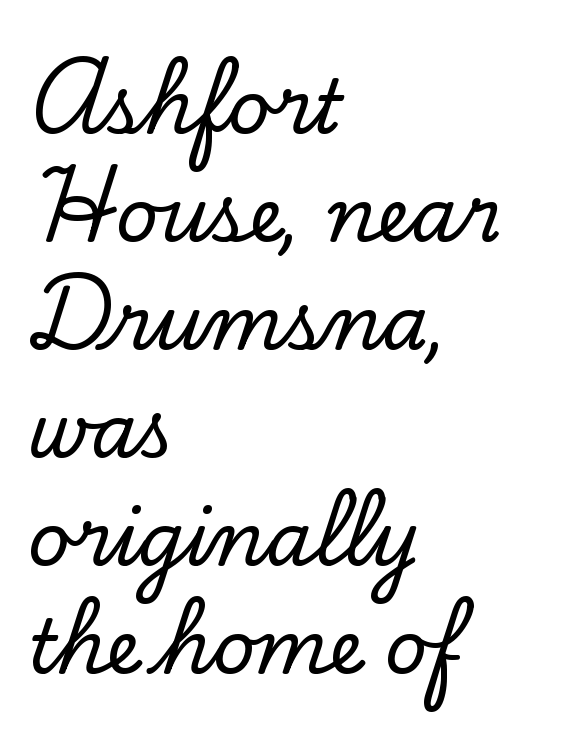
Each row of text sits above clean, open space. Think of a printed novel: that variable character pitch is what you see here. This rendering leaves character spacing at its baseline value. The paragraph shown leans on its left margin. A serif font was chosen for this passage.
